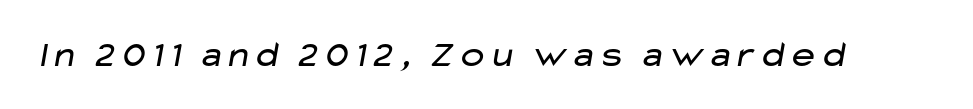
Q: Is the text bold? A: No.
Q: Is the typeface a serif or a sans-serif typeface? A: Sans-serif.
Q: Is the text underlined? A: No.
Q: Is the spacing between letters normal or unusually wide? A: Normal.
Q: Width (condensed, normal, or wide)? A: Wide.
Q: Stroke contrast? A: Low.
Q: x-height? A: Medium.
Q: Monospaced? A: No.
